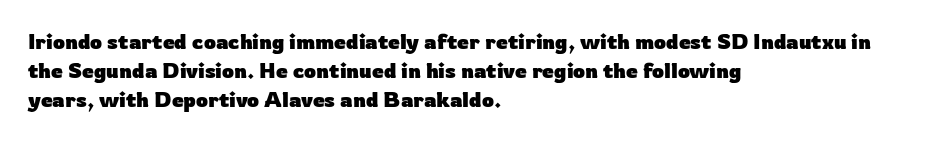
Leftover space on each line is placed entirely after the last word. The baseline area is clear. Tracking value appears to be zero — textbook default spacing. Is the type bold? Yes — the strokes are clearly thick and heavy.
